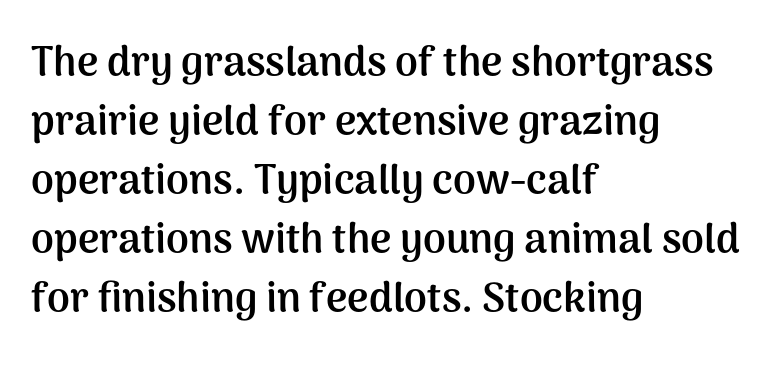
{"serif": "no", "italic": "no", "bold": "yes", "weight": "semibold", "width": "normal", "stroke_contrast": "medium", "x_height": "medium", "monospaced": "no", "underline": "no", "align": "left", "line_spacing": "normal", "line_spacing_ratio": 1.44, "letter_spacing": "normal", "letter_spacing_em": 0.0, "glyph_px": 41}
